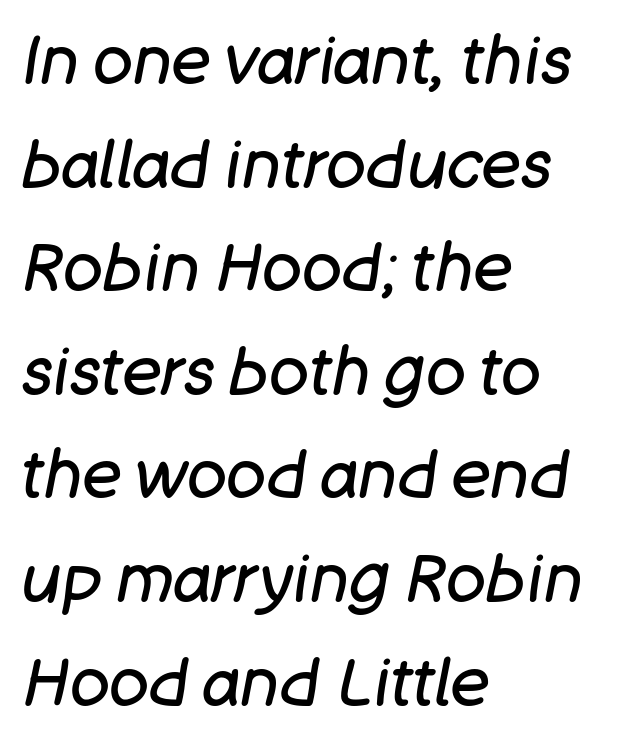
Q: Is the text bold? A: No.
Q: Is the text italic (slanted)? A: Yes, it leans right by about 11 degrees.
Q: Is the text underlined? A: No.
Q: How is the paragraph aligned? A: Left-aligned.
Q: Is the spacing between letters normal or unusually wide? A: Normal.
Q: Is the spacing between lines tight, normal or loose? A: Normal.
Q: Width (condensed, normal, or wide)? A: Normal.
Q: Stroke contrast? A: Low.
Q: x-height? A: Large.
Q: Monospaced? A: No.
